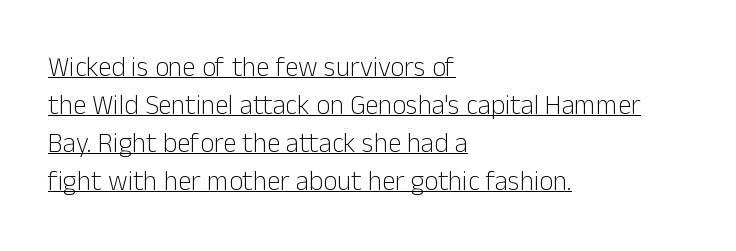
If you drew a ruler down the left edge, every line would touch it. A typesetter would call this zero additional tracking. The passage shown is not bold in any degree. Caption: lettering with a line underneath. Does the leading feel generous? No, just average. Do the letters lean? They stand straight.
